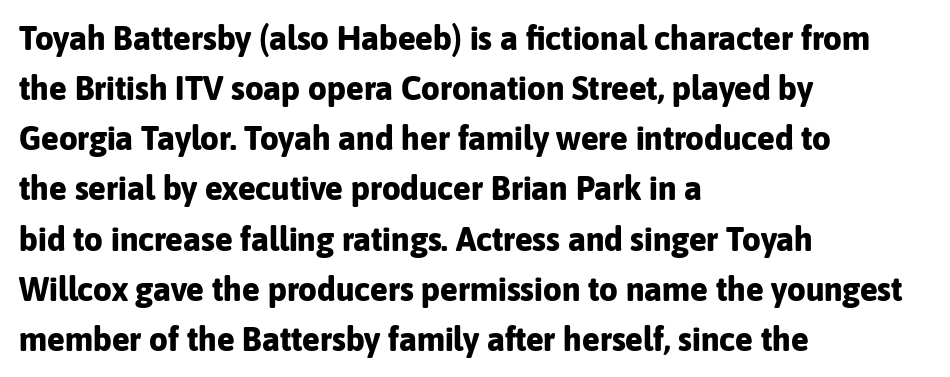
Any mark beneath the type? The region is blank. Posture: upright roman. Caption: standard tracking, unaltered. A typesetter would label this face a sans. Regular leading.
